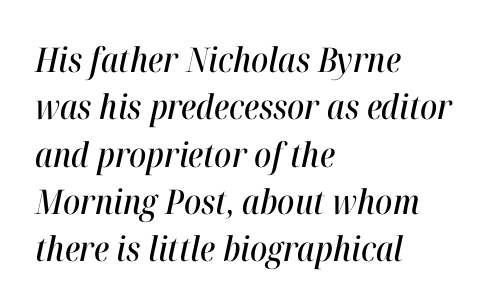
The image shows 34 px condensed type, italic (leaning right); set left-aligned, normal line spacing (1.39x), normal letter spacing, not underlined; high stroke contrast and a medium x-height.
